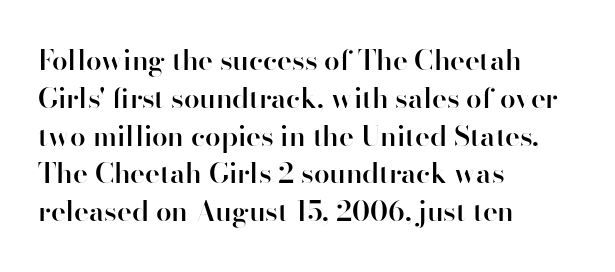
{"serif": "no", "italic": "no", "bold": "semi", "weight": "semibold", "width": "normal", "stroke_contrast": "high", "x_height": "small", "monospaced": "no", "underline": "no", "align": "left", "line_spacing": "normal", "line_spacing_ratio": 1.35, "letter_spacing": "normal", "letter_spacing_em": 0.0, "glyph_px": 28}
